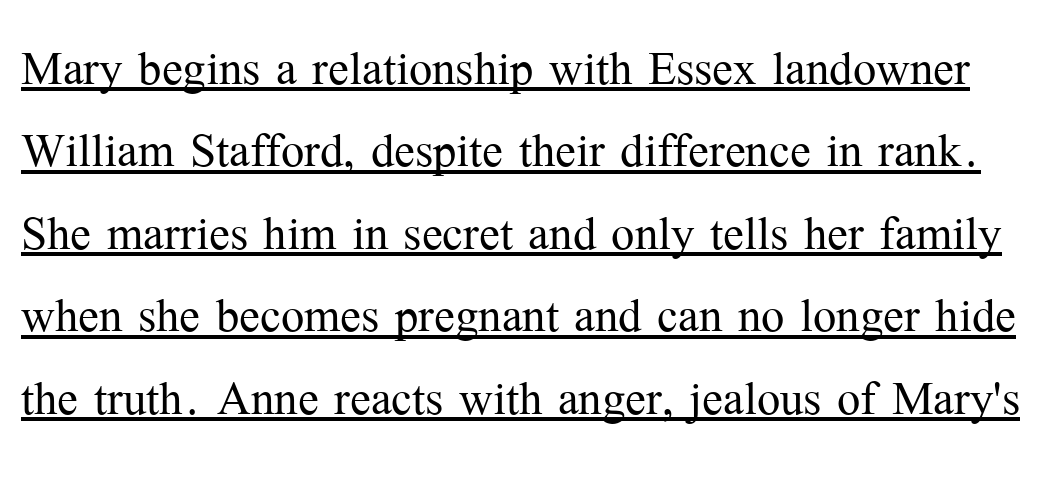
The lettering is marked with a stroke running underneath it. This reads as an unemphasized weight, regular at the heaviest. Between one letter and the next there's only the usual sliver of space. Little horizontal feet cap the strokes, marking this as serif type. It's the straight-up-and-down kind of type.
